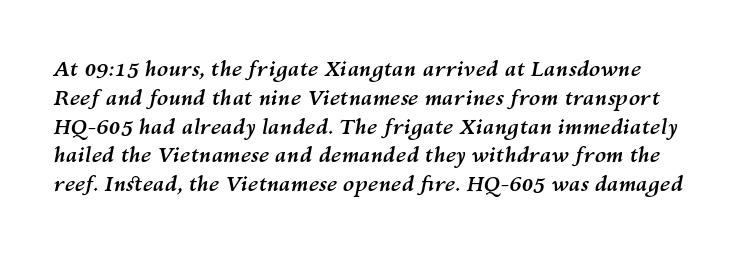
Is the type slanted? Yes — the strokes lean at a clear angle. The vertical gap from one line to the next is medium. Students, note that the glyphs here touch the page at normal intervals. A bare baseline throughout the passage. A dark, heavy texture on the line: the type is bold.
